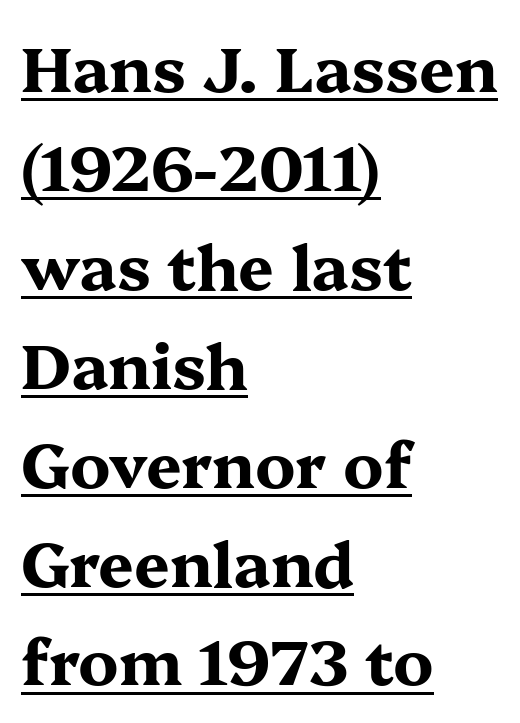
The image shows 63 px bold, wide serif type, upright; set left-aligned, normal line spacing (1.57x), normal letter spacing, underlined; medium stroke contrast and a medium x-height.
